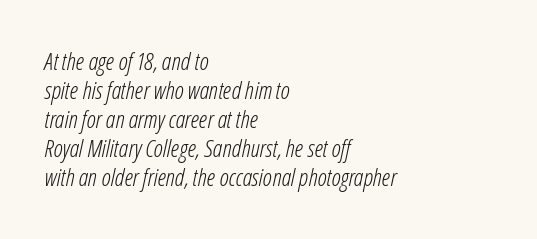
{"italic": "yes", "lean": "right", "slant_degrees": 12, "bold": "no", "underline": "no", "align": "left", "line_spacing_ratio": 1.21, "letter_spacing": "normal", "letter_spacing_em": 0.0, "glyph_px": 24}
